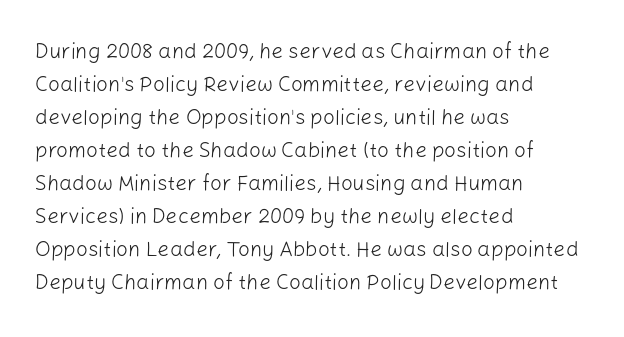
No italicization has been applied; the sample stays upright. This rendering features lettering with no underline. Summary of weight: not heavy and not bold. The typesetter chose a ragged-right arrangement here. The vertical gap from one line to the next is medium.
